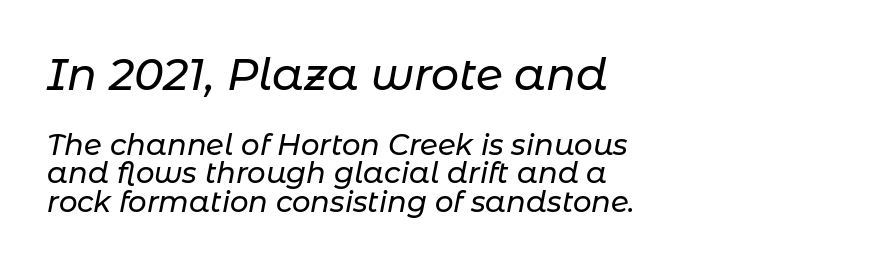
The more generous point size was reserved for the upper chunk. Spacing verdict: proportional, widths tailored to each character. Is the letter spacing exaggerated? No — it looks like the ordinary default. Caption: multi-line text, flush left, ragged right. Yep, that's italic — everything's leaning.
